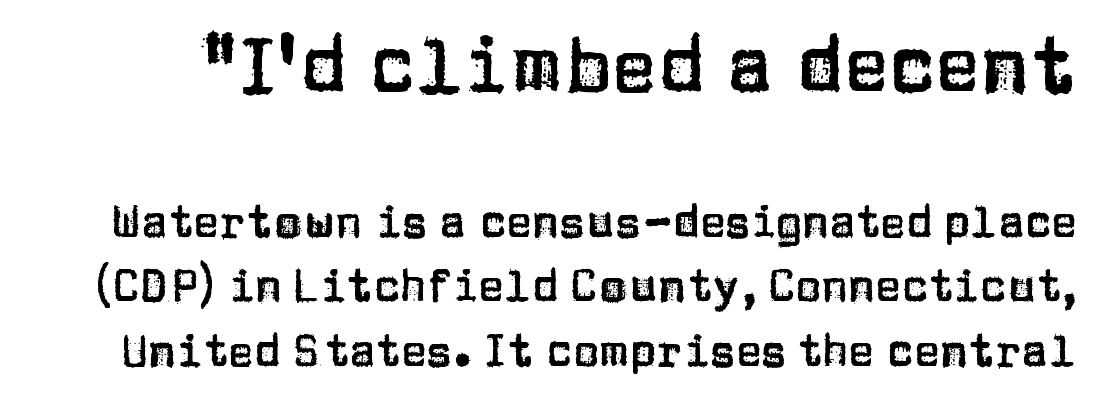
The passage shown has conventional tracking throughout. The letters stand straight up with perfectly vertical stems. To sum up the face: it is a sans, with no serifs. Students, observe: this is what conventionally led text looks like. Spacing verdict: proportional, widths tailored to each character.
